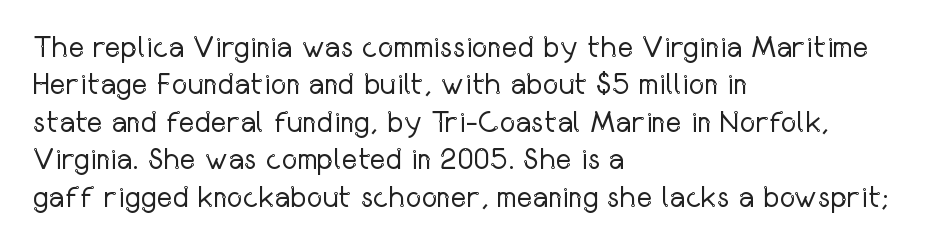
Q: Is the text bold? A: No.
Q: Is the text italic (slanted)? A: No, it is upright.
Q: Is the typeface a serif or a sans-serif typeface? A: Sans-serif.
Q: Is the text underlined? A: No.
Q: How is the paragraph aligned? A: Left-aligned.
Q: Is the spacing between letters normal or unusually wide? A: Normal.
Q: Is the spacing between lines tight, normal or loose? A: Normal.
Q: Width (condensed, normal, or wide)? A: Condensed.
Q: Stroke contrast? A: Low.
Q: x-height? A: Medium.
Q: Monospaced? A: No.
